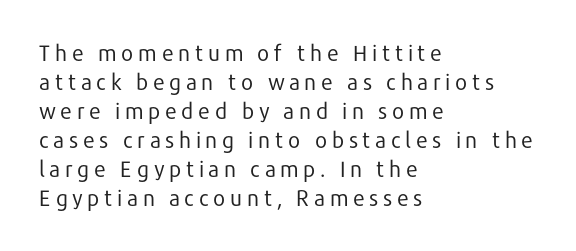
Q: Is the text bold? A: No.
Q: Is the text italic (slanted)? A: No, it is upright.
Q: Is the text underlined? A: No.
Q: How is the paragraph aligned? A: Left-aligned.
Q: Is the spacing between lines tight, normal or loose? A: Normal.
